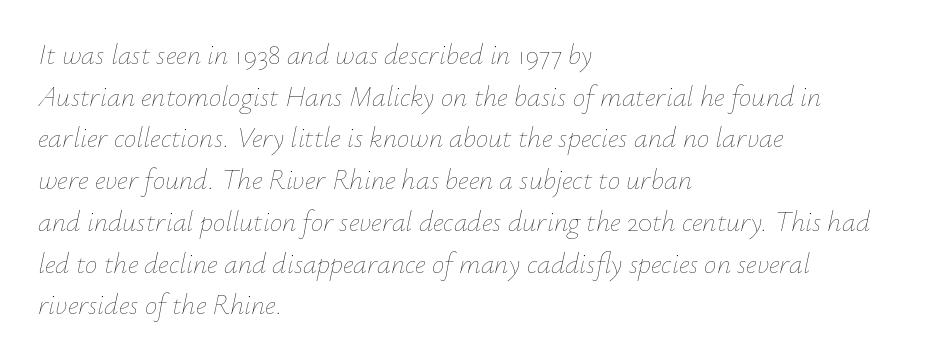
The image shows 28 px thin type, italic (leaning right); set left-aligned, normal line spacing (1.49x), normal letter spacing, not underlined; low stroke contrast and a small x-height.
